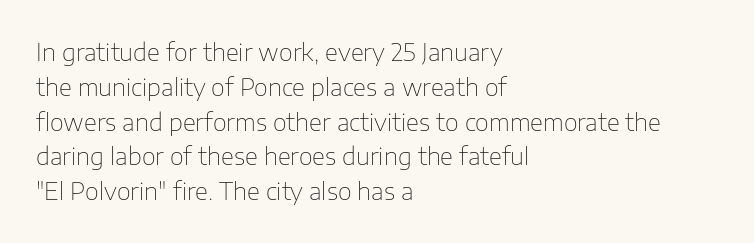
Summary of weight: not heavy and not bold. The passage shown stacks its lines at a standard gap. Upright lettering throughout. Tracking value appears to be zero — textbook default spacing.
